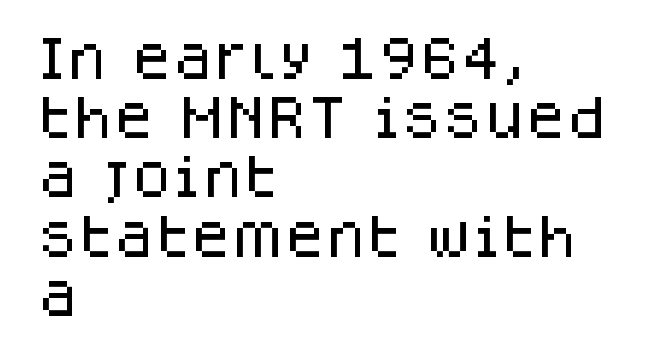
The specimen omits any rule beneath the text block's lines. Stroke terminals: plain, sans-serif. This is roman type, the default non-slanted kind. Horizontal alignment here is leftward, the default for most running prose. Spacing verdict: proportional, widths tailored to each character. The type is set solid horizontally, with unmodified tracking.
